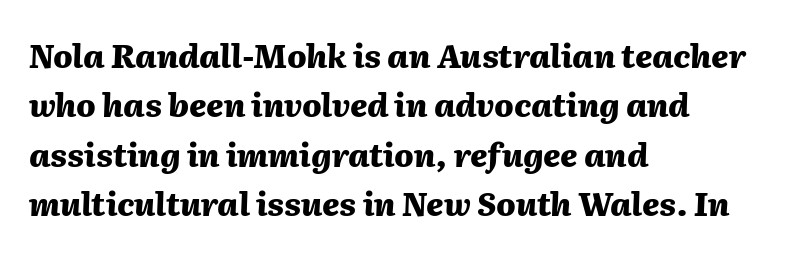
The paragraph has a hard left edge and a soft right edge. This rendering features lettering with no underline. Chunky letters — that's bold for sure. This block has exactly the height ordinary leading produces. The line texture is even and compact thanks to regular tracking. There's an unmistakable incline to the writing here.
